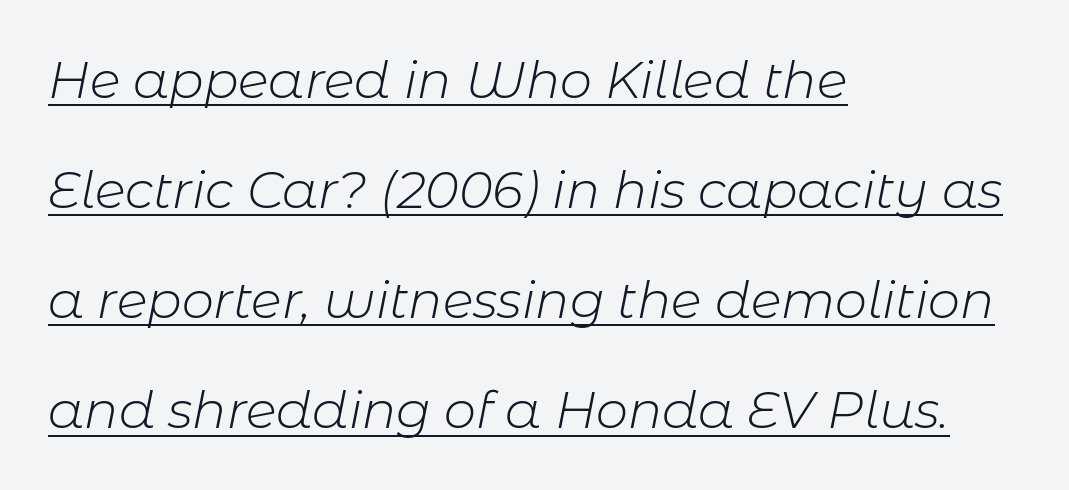
Stroke thickness stays within the range of a standard reading face or lighter. No extra tracking has been applied to these lines. Reading down the column, the eye jumps a long way to each next line. A typographer would call this underscored text. Rendered with sloped, italic letterforms. A classic flush-left, rag-right setting is used for this passage.
